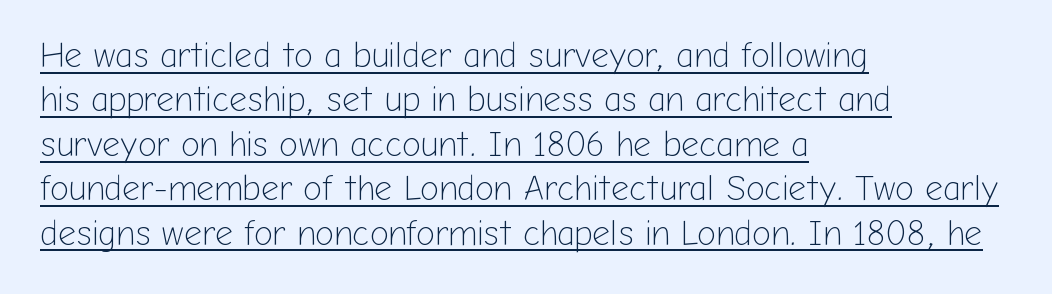
These lines are composed in type without serifs. Caption: face not bold, strokes unweighted. It's the straight-up-and-down kind of type. Beneath each row of characters lies a ruled line.
